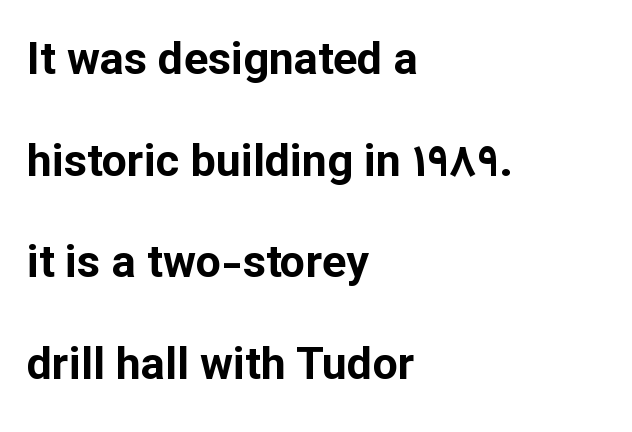
{"serif": "no", "italic": "no", "bold": "yes", "weight": "bold", "width": "normal", "stroke_contrast": "low", "x_height": "medium", "monospaced": "no", "underline": "no", "align": "left", "line_spacing": "loose", "line_spacing_ratio": 2.26, "letter_spacing": "normal", "letter_spacing_em": 0.0, "glyph_px": 45}
